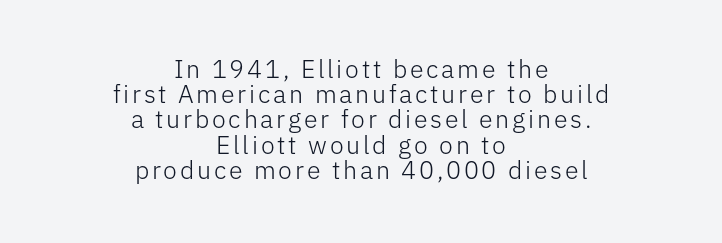
The image shows 25 px text type, upright; set centered, tight line spacing (1.01x), not underlined.
